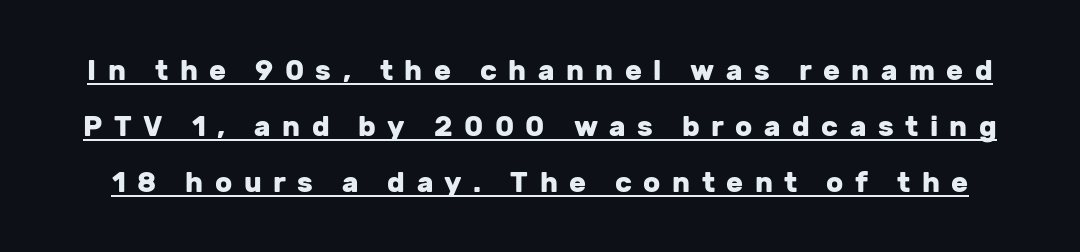
{"serif": "no", "italic": "no", "bold": "yes", "weight": "heavy", "width": "normal", "stroke_contrast": "low", "x_height": "medium", "monospaced": "no", "underline": "yes", "line_spacing": "loose", "line_spacing_ratio": 2.0, "letter_spacing": "wide", "letter_spacing_em": 0.41, "glyph_px": 28}
